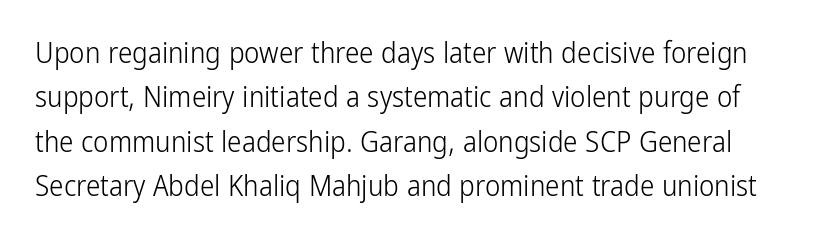
Q: Is the text bold? A: No.
Q: Is the text italic (slanted)? A: No, it is upright.
Q: Is the typeface a serif or a sans-serif typeface? A: Sans-serif.
Q: Is the text underlined? A: No.
Q: Is the spacing between letters normal or unusually wide? A: Normal.
Q: Is the spacing between lines tight, normal or loose? A: Normal.
Q: Width (condensed, normal, or wide)? A: Condensed.
Q: Stroke contrast? A: Low.
Q: x-height? A: Medium.
Q: Monospaced? A: No.
